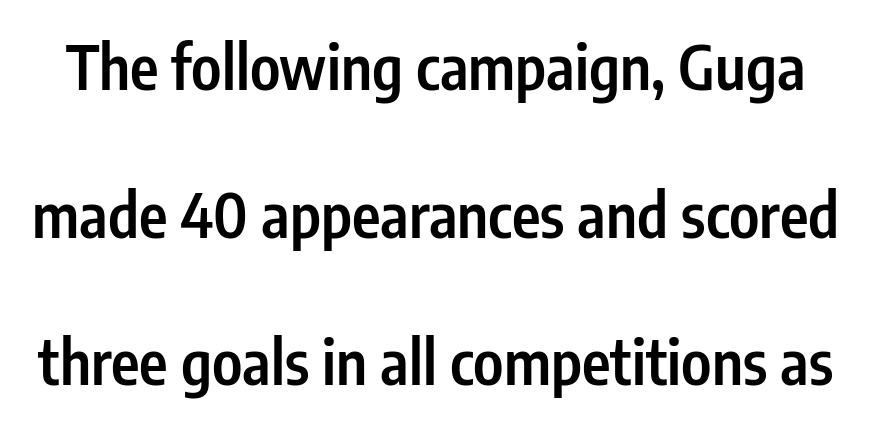
Grotesque or geometric, the face here clearly has no serifs. Italic? Not at all — the glyphs are vertical. The glyphs have the mass of a demibold cut, below bold. Each word holds together tightly as a unit, with standard inter-letter gaps. The passage shown stacks its lines with a broad gap.
